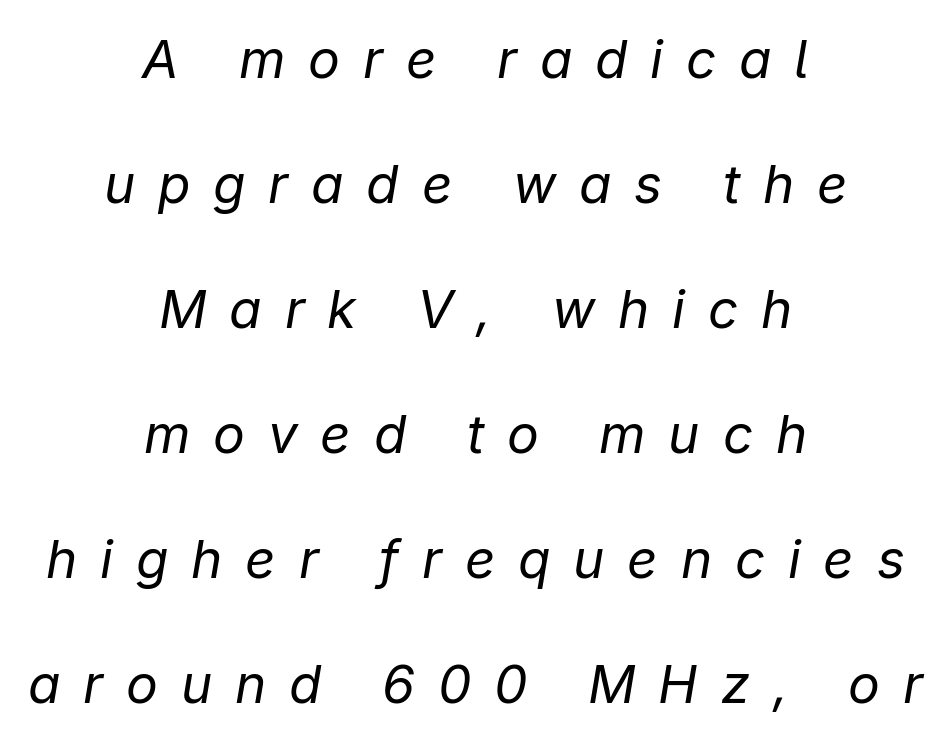
{"italic": "yes", "lean": "right", "slant_degrees": 9, "bold": "no", "weight": "regular", "width": "normal", "stroke_contrast": "low", "x_height": "medium", "monospaced": "no", "underline": "no", "align": "center", "line_spacing": "loose", "line_spacing_ratio": 2.36, "letter_spacing": "wide", "letter_spacing_em": 0.43, "glyph_px": 53}
